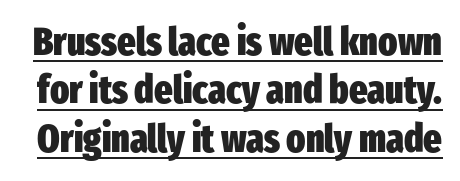
The image shows 39 px heavy, condensed sans-serif type, upright; set line spacing 1.24x, normal letter spacing, underlined; low stroke contrast and a medium x-height.
